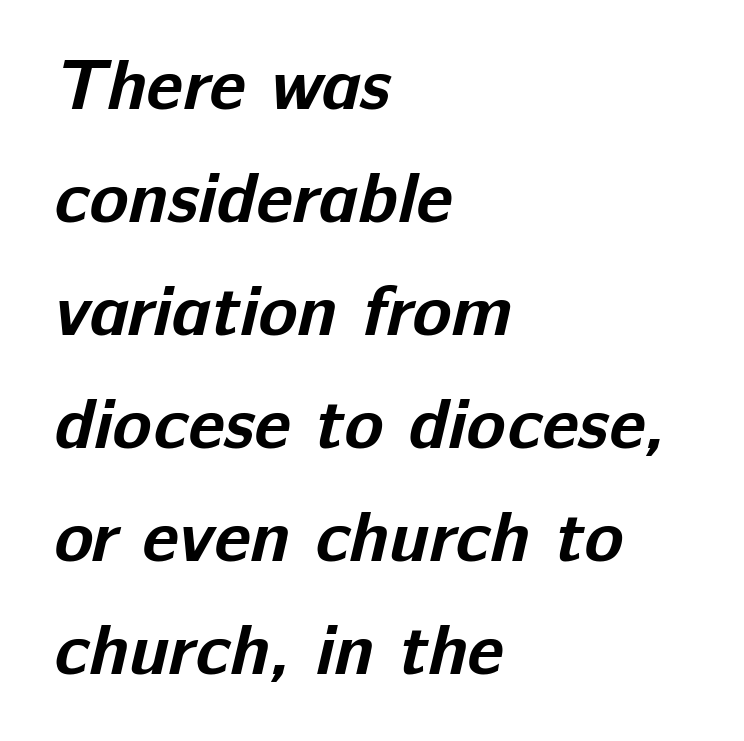
{"serif": "no", "bold": "yes", "weight": "bold", "width": "normal", "stroke_contrast": "low", "x_height": "medium", "monospaced": "no", "underline": "no", "align": "left", "line_spacing": "normal", "line_spacing_ratio": 1.57, "letter_spacing": "normal", "letter_spacing_em": 0.0, "glyph_px": 72}
